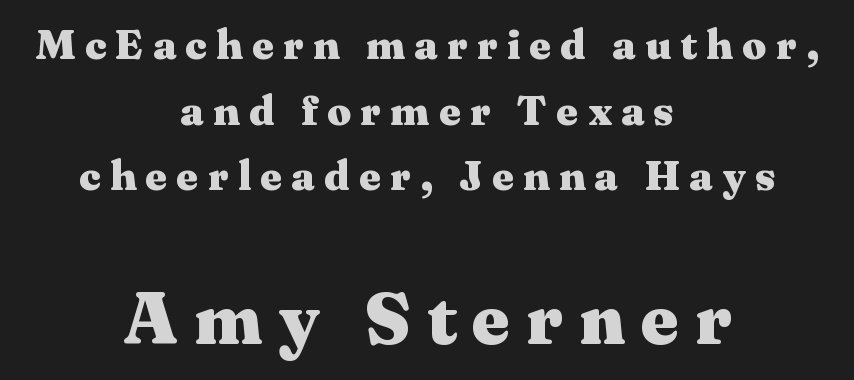
The image shows 73 px heavy, wide serif type, upright; set centered, normal line spacing (1.56x), unusually wide letter spacing (+0.22 em), not underlined; the second (bottom) block is 1.74x larger; medium stroke contrast and a medium x-height.
